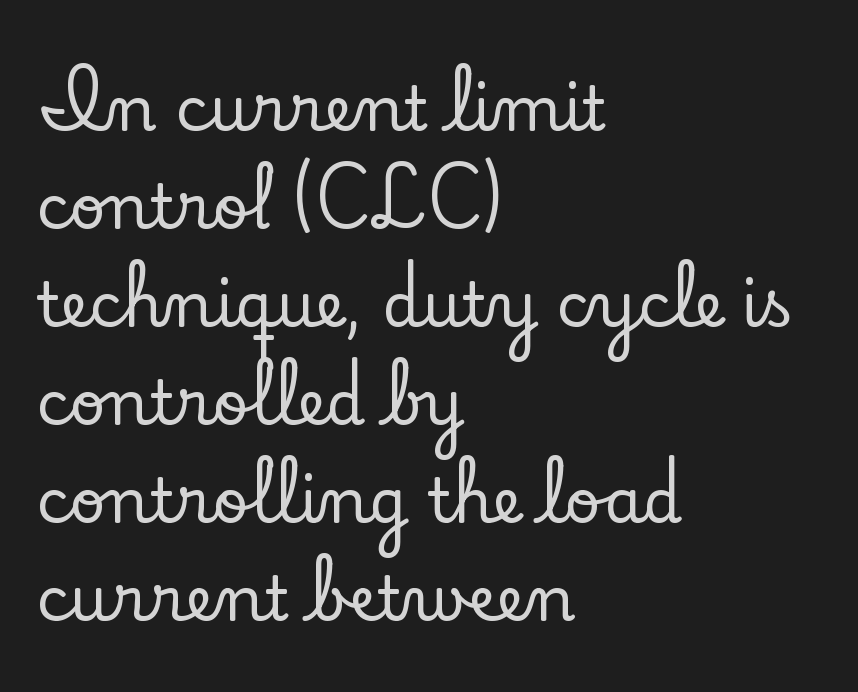
Q: Is the text italic (slanted)? A: No, it is upright.
Q: Is the typeface a serif or a sans-serif typeface? A: Serif.
Q: Is the text underlined? A: No.
Q: How is the paragraph aligned? A: Left-aligned.
Q: Is the spacing between letters normal or unusually wide? A: Normal.
Q: Is the spacing between lines tight, normal or loose? A: Normal.
Q: Width (condensed, normal, or wide)? A: Normal.
Q: Stroke contrast? A: Low.
Q: x-height? A: Small.
Q: Monospaced? A: No.
